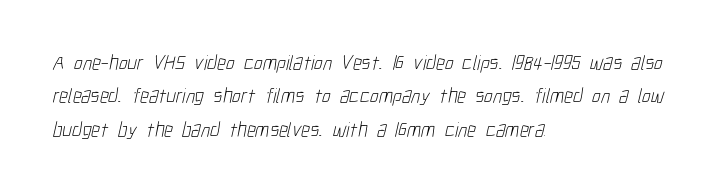
Q: Is the text bold? A: No.
Q: Is the text underlined? A: No.
Q: How is the paragraph aligned? A: Left-aligned.
Q: Is the spacing between letters normal or unusually wide? A: Normal.
Q: Is the spacing between lines tight, normal or loose? A: Normal.
